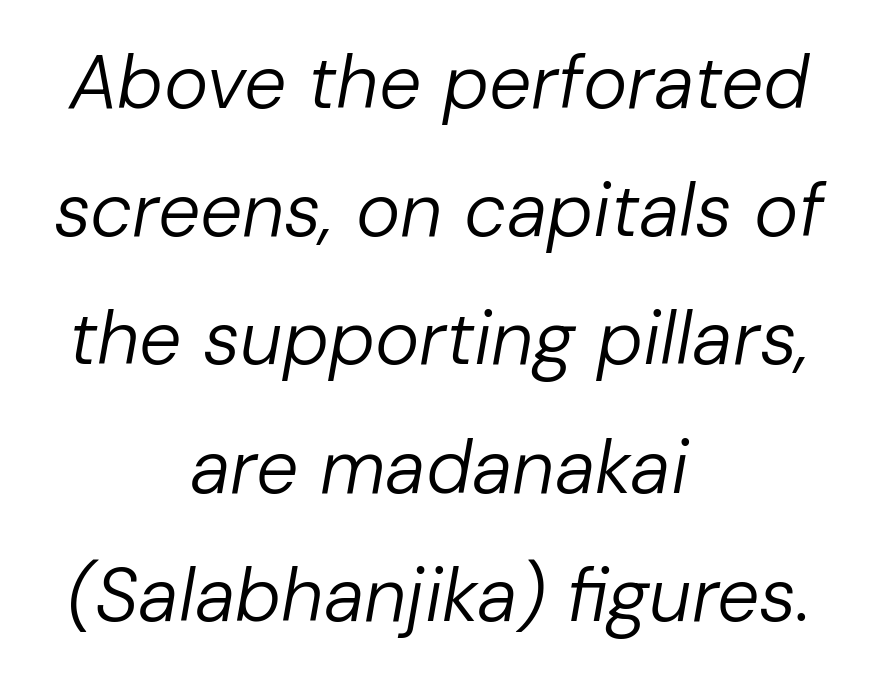
A typesetter would call this proportional, since set widths differ per character. In terms of posture, this sample is oblique. Nobody drew a line under any word here. The passage shown is not bold in any degree. The rendering positions every line midway between the sides. The gaps between neighbouring characters are ordinary and unremarkable.
